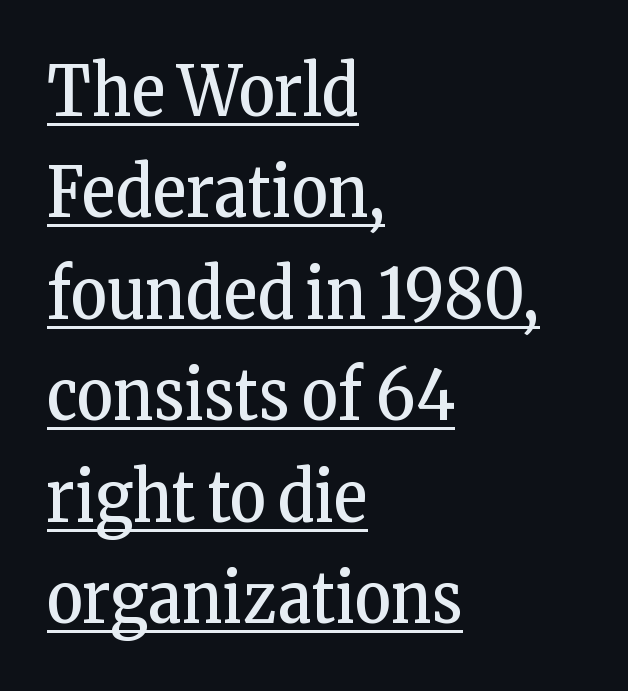
The passage shown is typed in a proportional face where columns would drift. Does extra space separate the letters? No, they use regular spacing. The designer left line spacing at the default. This is the regular roman posture of the typeface. Stroke mass is kept to a normal reading level or below.
